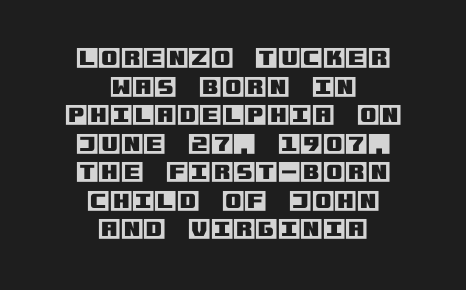
Q: Is the text italic (slanted)? A: No, it is upright.
Q: Is the text underlined? A: No.
Q: How is the paragraph aligned? A: Centered.
Q: Is the spacing between letters normal or unusually wide? A: Normal.
